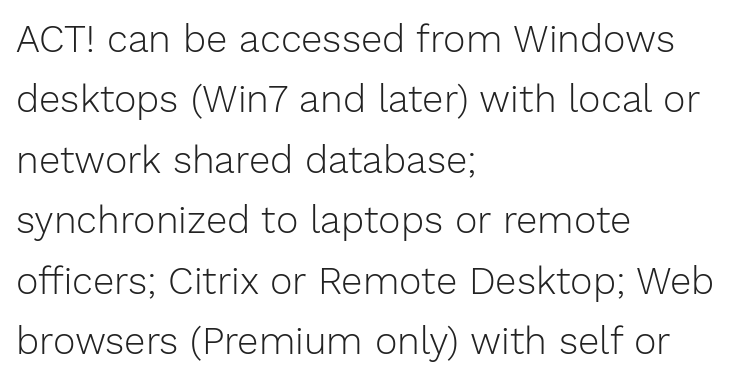
The image shows 38 px light sans-serif type, upright; set left-aligned, normal line spacing (1.59x), normal letter spacing, not underlined; low stroke contrast and a medium x-height.
